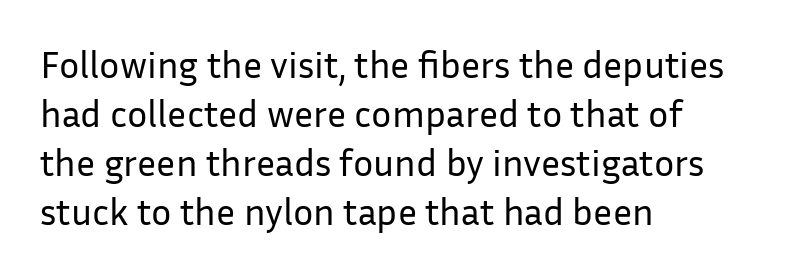
Observe the ordinary spacing: letters are neighbours, not strangers. The line-height multiplier appears to be the usual default. The string is rendered with underlining switched off. Does the copy run flush right? No — it runs flush left.
